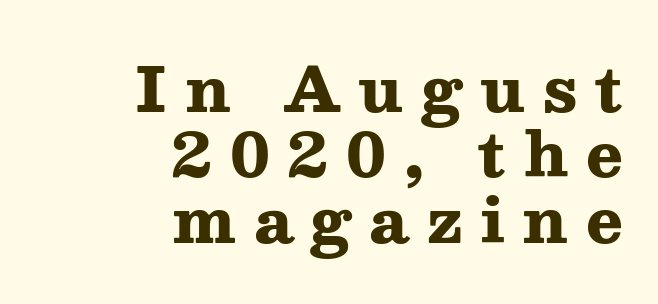
A typesetter would call this heavily tracked-out type. The designer went with a serif here, giving each stem small feet. Pretty heavy lettering here — definitely bold. If you measured baseline to baseline, you'd find a short distance.
